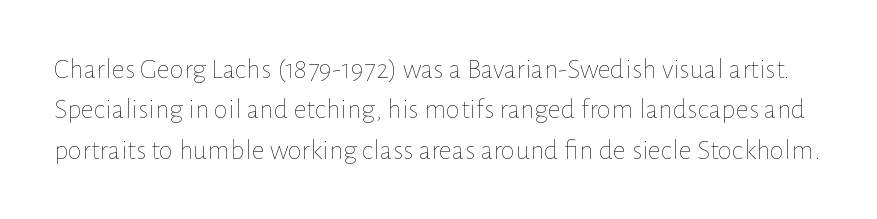
Caption: face not bold, strokes unweighted. Nobody drew a line under any word here. Quick note: not italic, upright. A typesetter would call this zero additional tracking. Here the designer chose a conventional face with non-uniform glyph widths.
